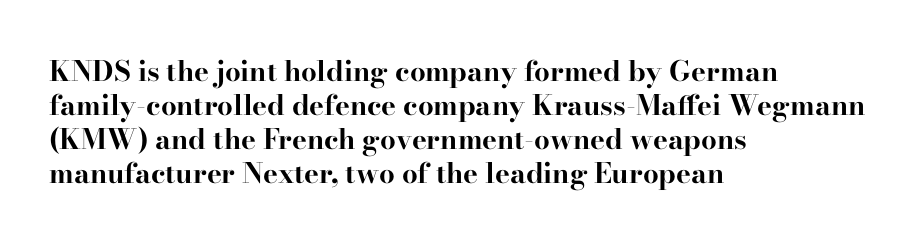
The image shows 28 px bold, wide serif type, upright; set left-aligned, line spacing 1.22x, normal letter spacing, not underlined; high stroke contrast and a small x-height.
